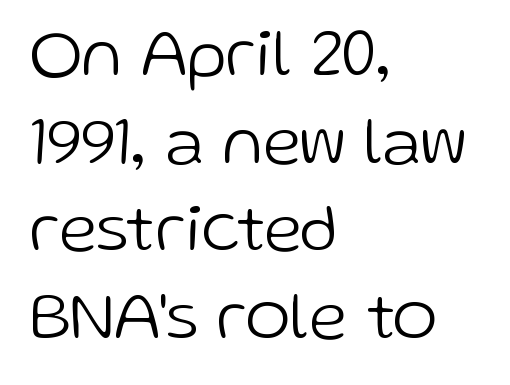
The image shows 68 px light sans-serif type, upright; set left-aligned, normal line spacing (1.29x), normal letter spacing, not underlined; low stroke contrast and a medium x-height.
